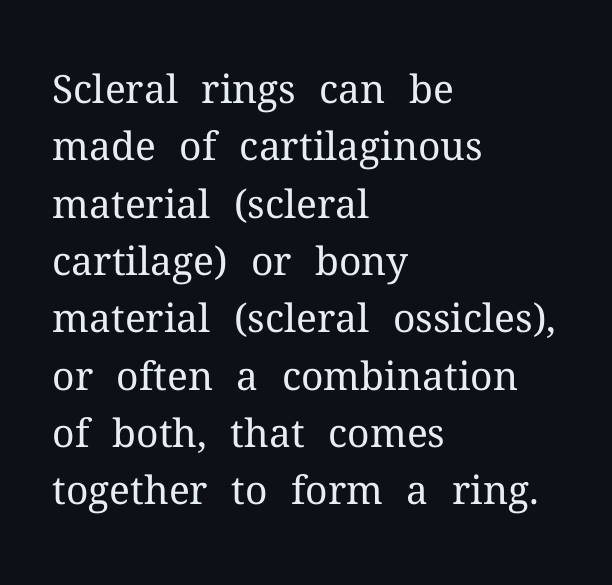
Q: Is the text bold? A: No.
Q: Is the text italic (slanted)? A: No, it is upright.
Q: Is the typeface a serif or a sans-serif typeface? A: Serif.
Q: Is the text underlined? A: No.
Q: How is the paragraph aligned? A: Left-aligned.
Q: Is the spacing between letters normal or unusually wide? A: Normal.
Q: Is the spacing between lines tight, normal or loose? A: Normal.
Q: Width (condensed, normal, or wide)? A: Normal.
Q: Stroke contrast? A: Medium.
Q: x-height? A: Medium.
Q: Monospaced? A: No.
